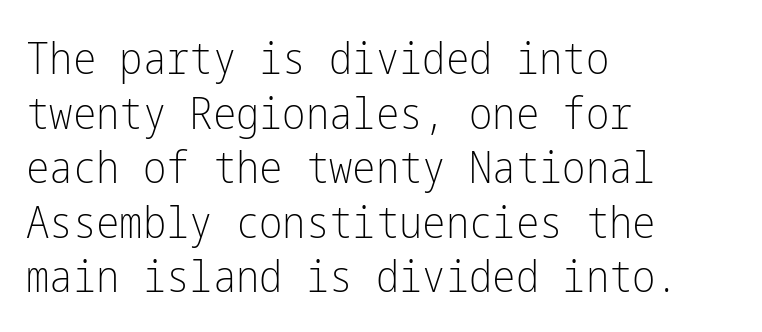
Q: Is the text bold? A: No.
Q: Is the text italic (slanted)? A: No, it is upright.
Q: Is the typeface a serif or a sans-serif typeface? A: Sans-serif.
Q: Is the text underlined? A: No.
Q: How is the paragraph aligned? A: Left-aligned.
Q: Is the spacing between letters normal or unusually wide? A: Normal.
Q: Width (condensed, normal, or wide)? A: Condensed.
Q: Stroke contrast? A: Low.
Q: x-height? A: Medium.
